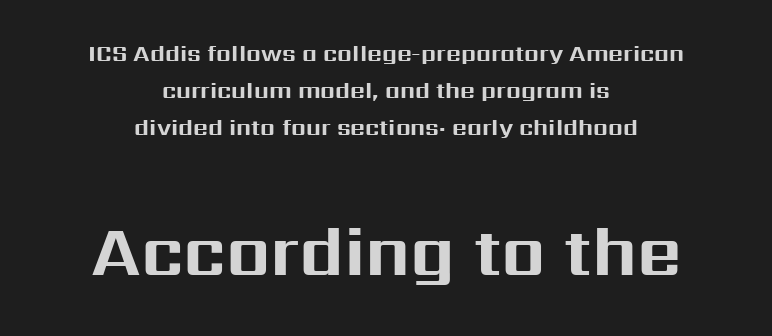
The lower block of text is set noticeably larger than the block above it. Is this a fixed-width face? No — the glyphs have proportional, varying widths. This block has exactly the height ordinary leading produces. The font family rendered here belongs to the sans-serif group. Characters follow at the spacing the type designer built in.
